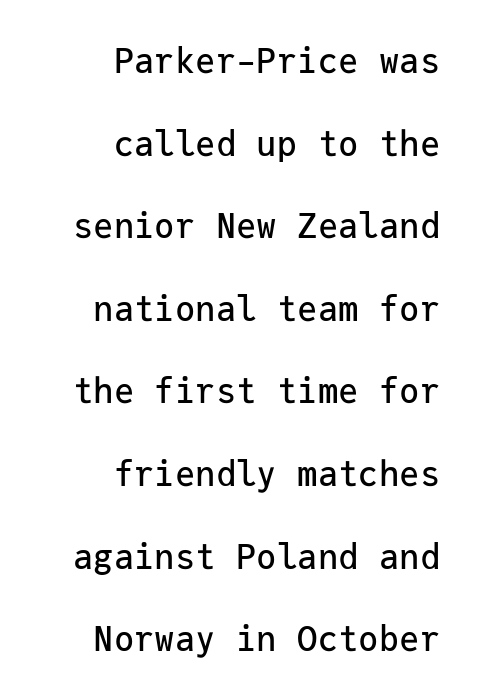
Q: Is the text italic (slanted)? A: No, it is upright.
Q: Is the typeface a serif or a sans-serif typeface? A: Sans-serif.
Q: Is the text underlined? A: No.
Q: How is the paragraph aligned? A: Right-aligned.
Q: Is the spacing between letters normal or unusually wide? A: Normal.
Q: Is the spacing between lines tight, normal or loose? A: Loose.
Q: Width (condensed, normal, or wide)? A: Normal.
Q: Stroke contrast? A: Low.
Q: x-height? A: Medium.
Q: Monospaced? A: Yes.
